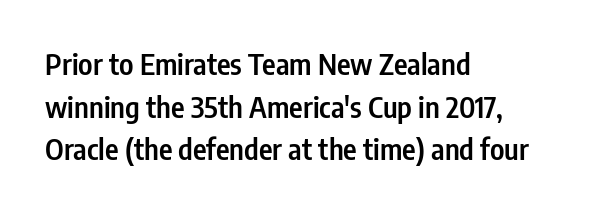
Q: Is the text bold? A: Semi-bold.
Q: Is the text italic (slanted)? A: No, it is upright.
Q: Is the typeface a serif or a sans-serif typeface? A: Sans-serif.
Q: Is the text underlined? A: No.
Q: How is the paragraph aligned? A: Left-aligned.
Q: Is the spacing between letters normal or unusually wide? A: Normal.
Q: Is the spacing between lines tight, normal or loose? A: Normal.
Q: Width (condensed, normal, or wide)? A: Condensed.
Q: Stroke contrast? A: Low.
Q: x-height? A: Medium.
Q: Monospaced? A: No.
